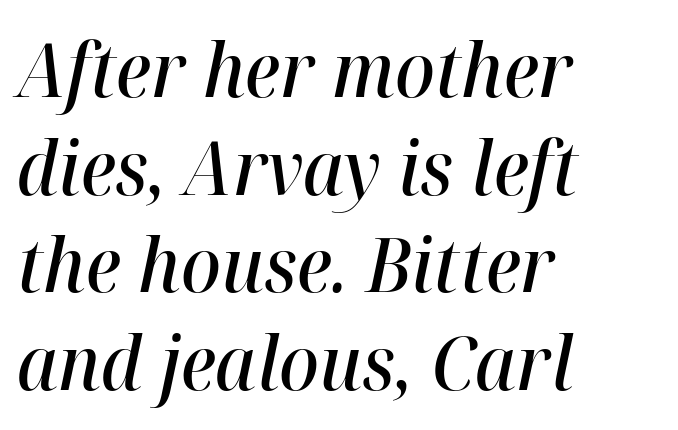
A typesetter would call this leading conventional body-copy spacing. Each letter keeps its own natural width here, so spacing adapts to shape. These lines stack with their left ends in a neat column. Notice how the stems are inclined rather than vertical — that's the hallmark of italics.
